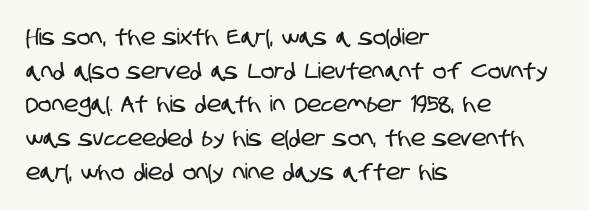
{"underline": "no", "align": "left", "line_spacing": "normal", "line_spacing_ratio": 1.53, "letter_spacing": "normal", "letter_spacing_em": 0.0, "glyph_px": 22}
